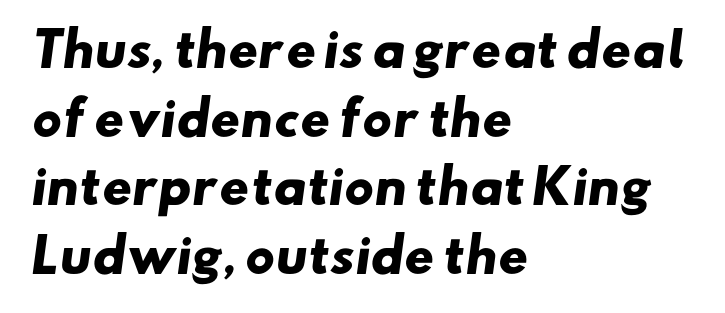
Q: Is the text bold? A: Yes.
Q: Is the typeface a serif or a sans-serif typeface? A: Sans-serif.
Q: Is the text underlined? A: No.
Q: How is the paragraph aligned? A: Left-aligned.
Q: Is the spacing between letters normal or unusually wide? A: Normal.
Q: Is the spacing between lines tight, normal or loose? A: Normal.
Q: Width (condensed, normal, or wide)? A: Wide.
Q: Stroke contrast? A: Low.
Q: x-height? A: Small.
Q: Monospaced? A: No.
